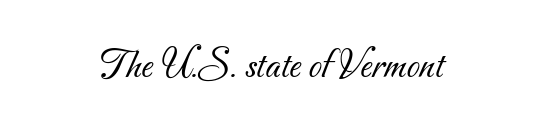
The image shows 42 px light sans-serif type; set normal letter spacing, not underlined; medium stroke contrast and a small x-height.
